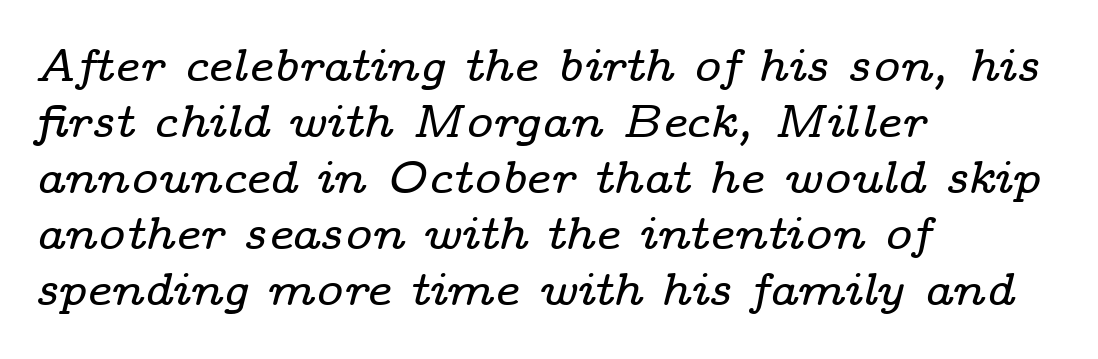
The image shows 46 px wide serif type, italic (leaning right); set left-aligned, line spacing 1.22x, normal letter spacing, not underlined; low stroke contrast and a medium x-height.
